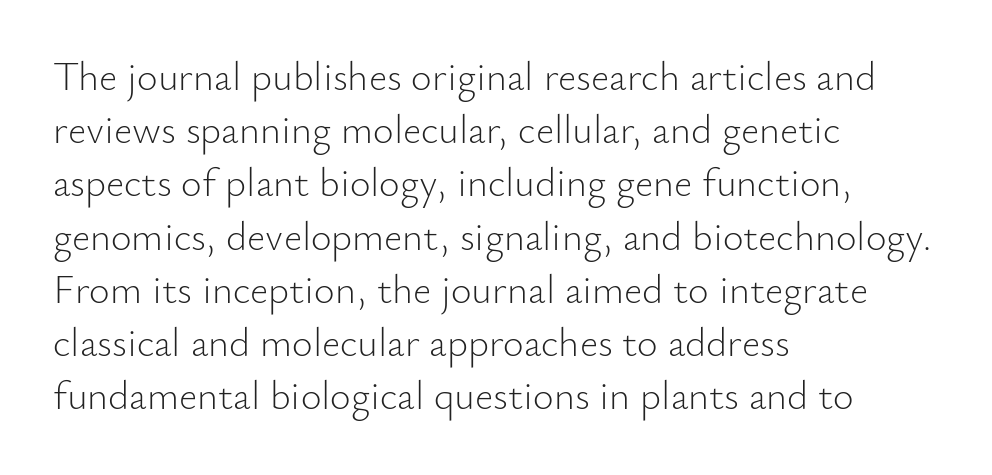
{"serif": "no", "italic": "no", "bold": "no", "weight": "light", "width": "normal", "stroke_contrast": "low", "x_height": "small", "monospaced": "no", "underline": "no", "align": "left", "line_spacing": "normal", "line_spacing_ratio": 1.33, "letter_spacing": "normal", "letter_spacing_em": 0.0, "glyph_px": 40}
